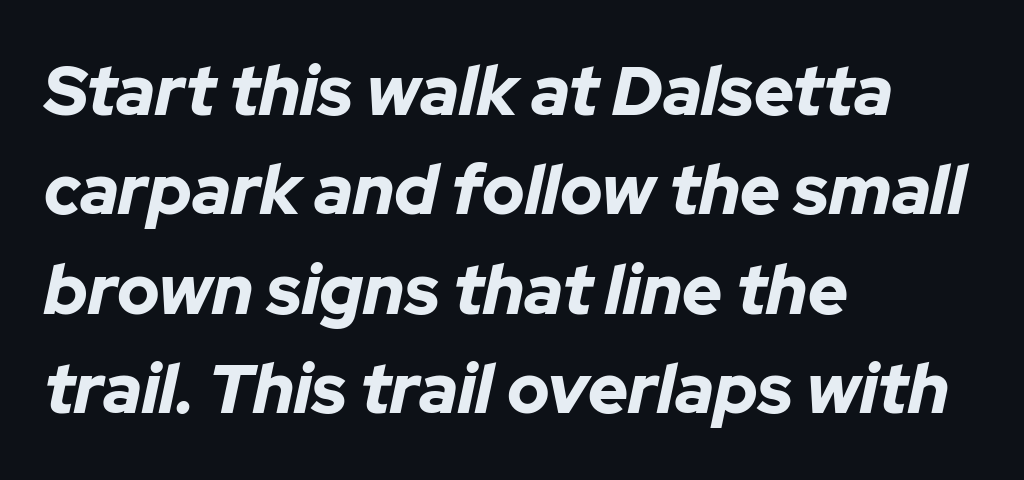
The image shows 69 px bold type, italic (leaning right); set left-aligned, normal line spacing (1.44x), normal letter spacing, not underlined; low stroke contrast and a medium x-height.
